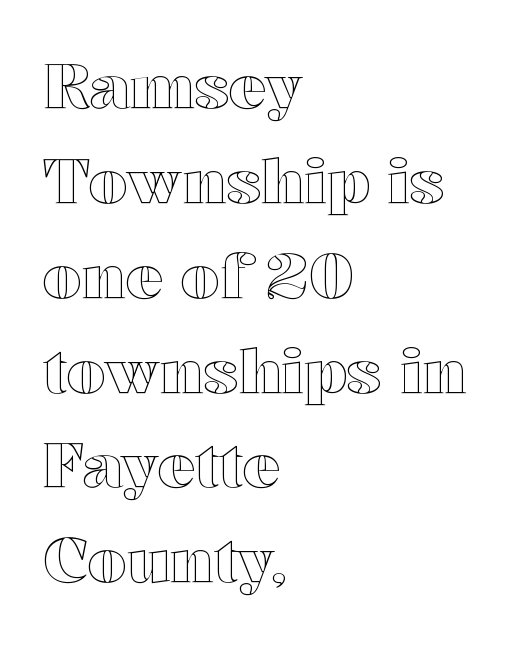
{"italic": "no", "width": "wide", "x_height": "medium", "monospaced": "no", "underline": "no", "align": "left", "line_spacing": "normal", "line_spacing_ratio": 1.53, "letter_spacing": "normal", "letter_spacing_em": 0.0, "glyph_px": 62}
